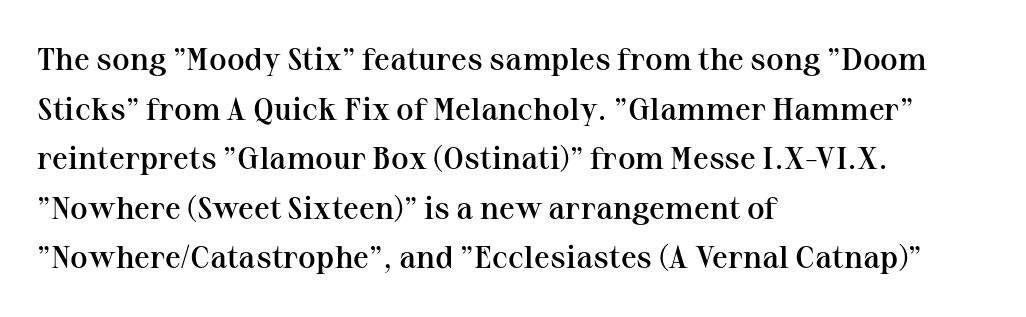
The image shows 32 px semibold serif type, upright; set left-aligned, normal line spacing (1.55x), normal letter spacing, not underlined; medium stroke contrast and a medium x-height.
